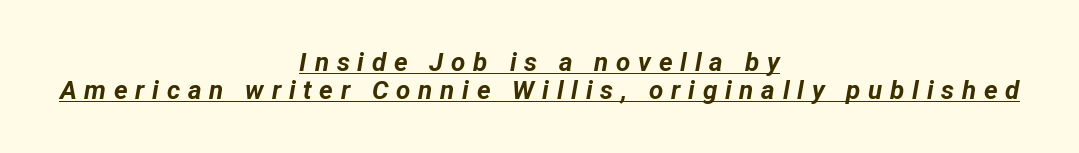
Q: Is the text bold? A: Yes.
Q: Is the text italic (slanted)? A: Yes, it leans right by about 12 degrees.
Q: Is the text underlined? A: Yes.
Q: How is the paragraph aligned? A: Centered.
Q: Is the spacing between letters normal or unusually wide? A: Unusually wide.
Q: Is the spacing between lines tight, normal or loose? A: Tight.
